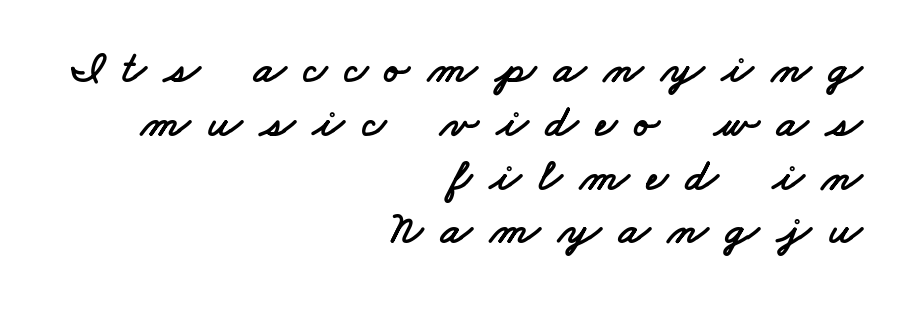
{"serif": "no", "width": "wide", "stroke_contrast": "low", "x_height": "small", "monospaced": "no", "underline": "no", "align": "right", "line_spacing_ratio": 1.17, "letter_spacing": "wide", "letter_spacing_em": 0.39, "glyph_px": 46}
